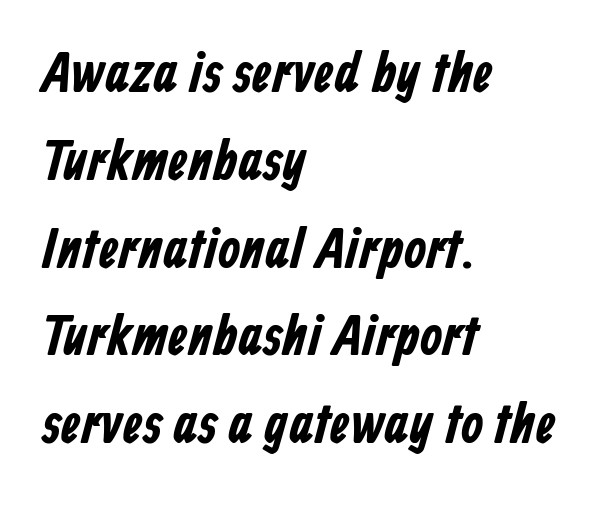
The image shows 57 px condensed sans-serif type; set left-aligned, normal line spacing (1.54x), normal letter spacing, not underlined; low stroke contrast and a medium x-height.
